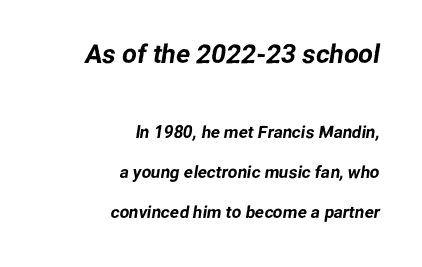
The image shows 26 px text type; set right-aligned, loose line spacing (2.36x), normal letter spacing, not underlined; the first (top) block is 1.53x larger.
